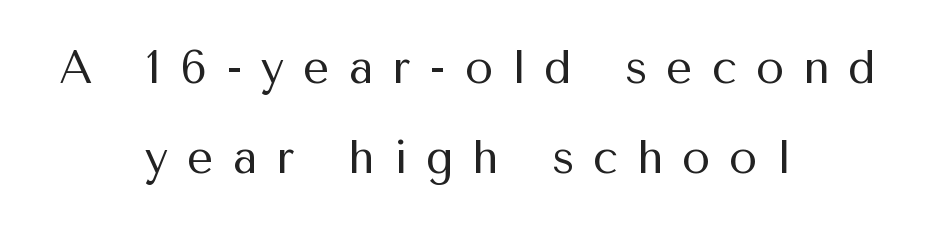
Baseline-to-baseline distance is far greater than the letter height. The axis of the letterforms is exactly vertical. Spacing between characters has been opened up far beyond the box default. Unlike a traditional serif, this face leaves its strokes unadorned.
